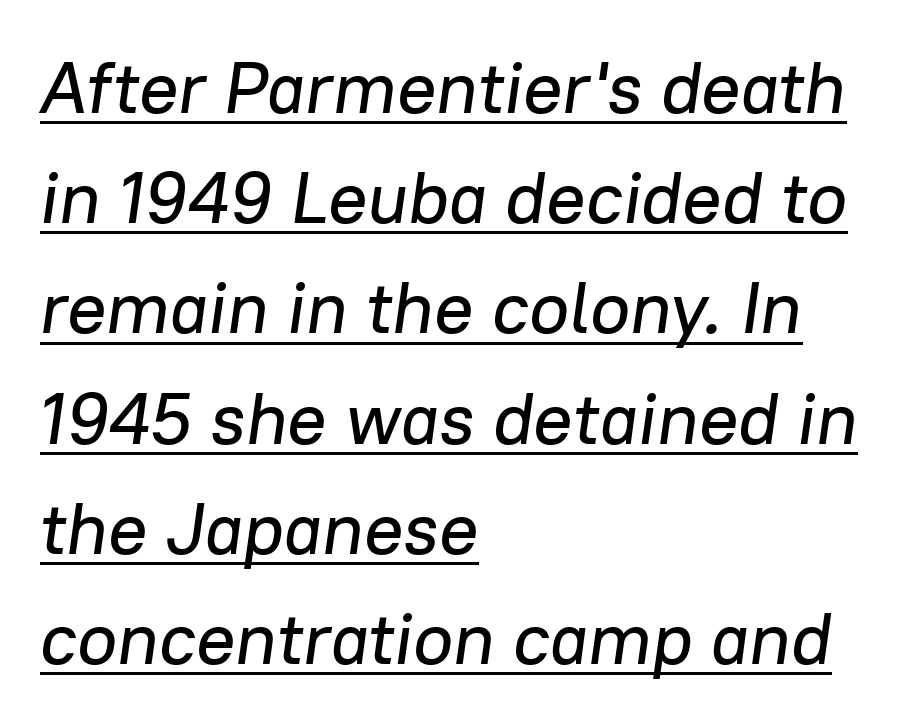
Q: Is the text italic (slanted)? A: Yes, it leans right by about 8 degrees.
Q: Is the text underlined? A: Yes.
Q: How is the paragraph aligned? A: Left-aligned.
Q: Is the spacing between letters normal or unusually wide? A: Normal.
Q: Is the spacing between lines tight, normal or loose? A: Normal.
Q: Width (condensed, normal, or wide)? A: Normal.
Q: Stroke contrast? A: Low.
Q: x-height? A: Medium.
Q: Monospaced? A: No.
